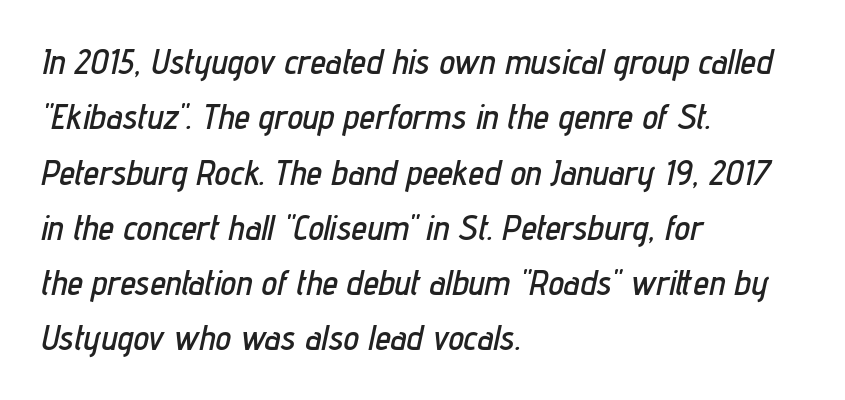
Q: Is the text italic (slanted)? A: Yes, it leans right by about 12 degrees.
Q: Is the text underlined? A: No.
Q: How is the paragraph aligned? A: Left-aligned.
Q: Is the spacing between letters normal or unusually wide? A: Normal.
Q: Is the spacing between lines tight, normal or loose? A: Normal.
Q: Width (condensed, normal, or wide)? A: Condensed.
Q: Stroke contrast? A: Low.
Q: x-height? A: Medium.
Q: Monospaced? A: No.
